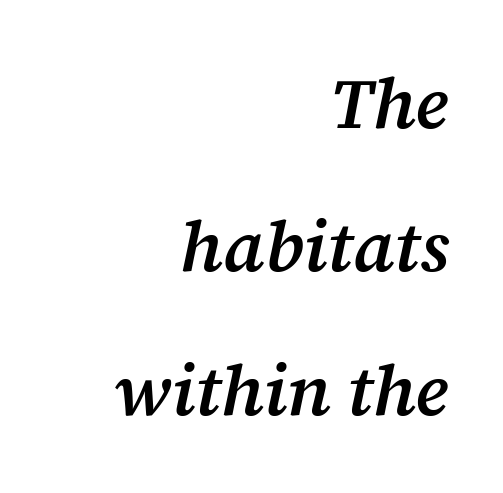
The letters advance in unequal steps, a hallmark of proportional type. The line-height multiplier appears high, well above default. Caption: multi-line text, flush right, ragged left. A clean baseline with only descenders dipping below it. The glyphs have the mass of a demibold cut, below bold.
